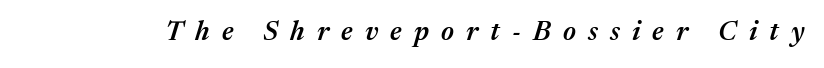
Just letters on the line, the space beneath them empty. On the weight axis this lands at semibold, roughly 600. Does the lettering tilt? It does — this is italic. Display-style spreading of the glyphs; the letterfit is very open.
